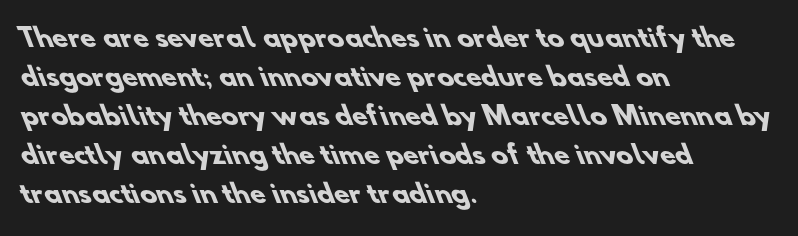
The area under the type is left untouched. Nobody touched the tracking dial on this one. Summary of vertical rhythm: regular, with standard interline spacing. These lines are set flush left with a ragged right edge. Typographic density is high because the face is bold.
